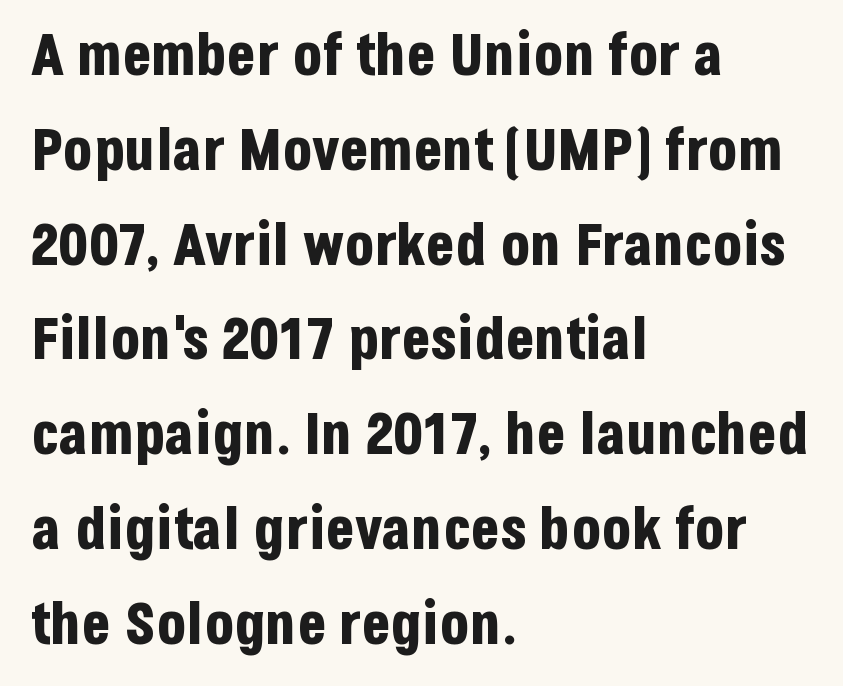
Q: Is the text bold? A: Yes.
Q: Is the text italic (slanted)? A: No, it is upright.
Q: Is the typeface a serif or a sans-serif typeface? A: Sans-serif.
Q: Is the text underlined? A: No.
Q: How is the paragraph aligned? A: Left-aligned.
Q: Is the spacing between letters normal or unusually wide? A: Normal.
Q: Is the spacing between lines tight, normal or loose? A: Normal.
Q: Width (condensed, normal, or wide)? A: Condensed.
Q: Stroke contrast? A: Low.
Q: x-height? A: Large.
Q: Monospaced? A: No.
